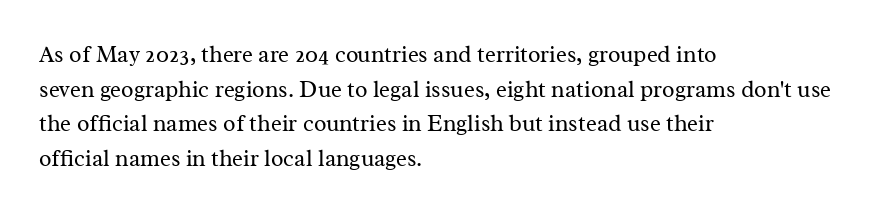
Q: Is the text bold? A: No.
Q: Is the text italic (slanted)? A: No, it is upright.
Q: Is the text underlined? A: No.
Q: How is the paragraph aligned? A: Left-aligned.
Q: Is the spacing between letters normal or unusually wide? A: Normal.
Q: Is the spacing between lines tight, normal or loose? A: Normal.
